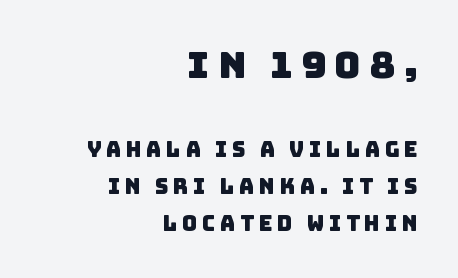
Q: Is the typeface a serif or a sans-serif typeface? A: Sans-serif.
Q: Is the text underlined? A: No.
Q: How is the paragraph aligned? A: Right-aligned.
Q: Is the spacing between letters normal or unusually wide? A: Unusually wide.
Q: Which block of text is set in a larger size, the first (top) or the second (bottom)? A: The first (top) one.
Q: Width (condensed, normal, or wide)? A: Normal.
Q: Stroke contrast? A: Low.
Q: x-height? A: Large.
Q: Monospaced? A: No.
